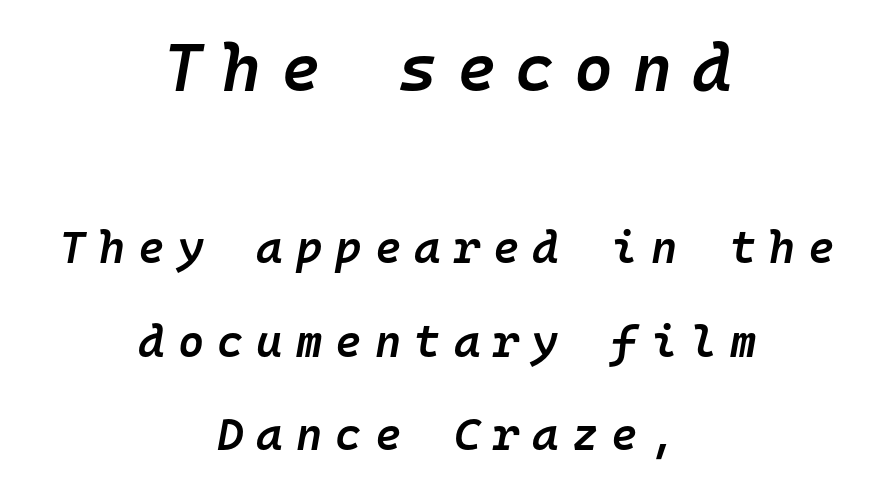
The rendering inserts visible extra space after every character. This sample is center-justified, so both line endings float freely. The space between consecutive lines is lavish. Think of a typewriter: that constant character pitch is what you see here.
